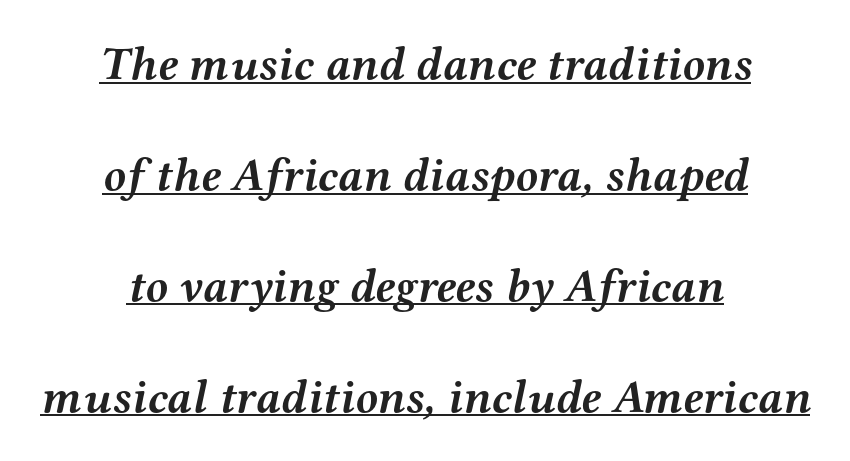
{"serif": "yes", "italic": "yes", "lean": "right", "slant_degrees": 12, "bold": "yes", "weight": "semibold", "width": "wide", "stroke_contrast": "medium", "x_height": "medium", "monospaced": "no", "underline": "yes", "align": "center", "line_spacing": "loose", "line_spacing_ratio": 2.41, "letter_spacing": "normal", "letter_spacing_em": 0.0, "glyph_px": 46}
